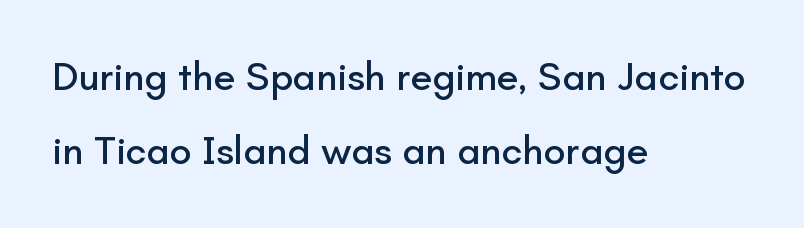
{"serif": "no", "italic": "no", "width": "normal", "stroke_contrast": "low", "x_height": "small", "monospaced": "no", "underline": "no", "align": "left", "line_spacing_ratio": 1.86, "letter_spacing": "normal", "letter_spacing_em": 0.0, "glyph_px": 40}
